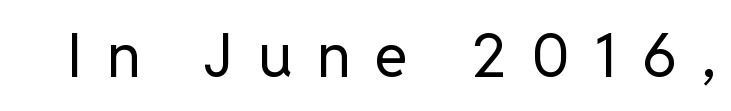
Stroke thickness stays within the range of a standard reading face or lighter. Ascenders rise straight up at ninety degrees. Character widths vary here, with narrow letters taking less room than wide ones. The space directly below the letters is spotless.
